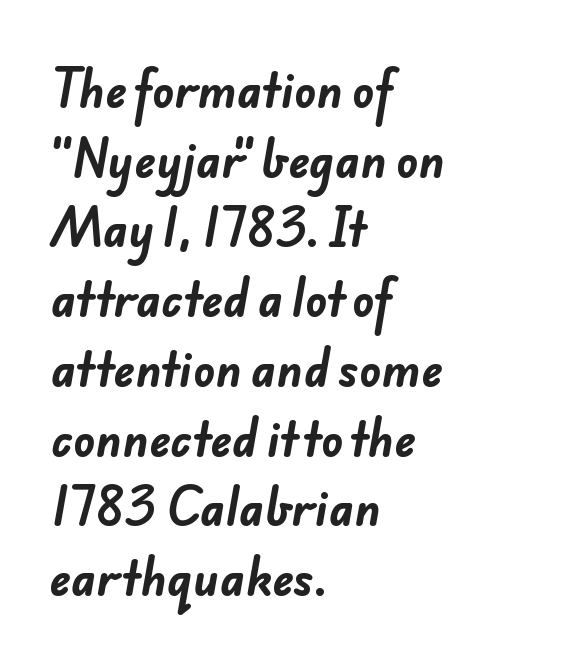
Q: Is the text bold? A: Yes.
Q: Is the typeface a serif or a sans-serif typeface? A: Sans-serif.
Q: Is the text underlined? A: No.
Q: How is the paragraph aligned? A: Left-aligned.
Q: Is the spacing between letters normal or unusually wide? A: Normal.
Q: Is the spacing between lines tight, normal or loose? A: Normal.
Q: Width (condensed, normal, or wide)? A: Normal.
Q: Stroke contrast? A: Low.
Q: x-height? A: Small.
Q: Monospaced? A: No.
